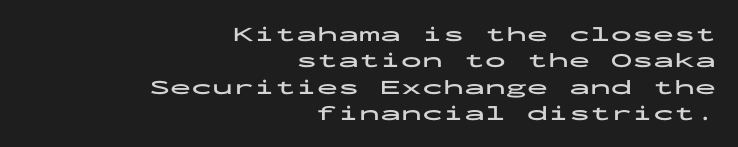
{"italic": "no", "bold": "yes", "underline": "no", "align": "right", "line_spacing": "normal", "line_spacing_ratio": 1.26, "letter_spacing": "normal", "letter_spacing_em": 0.0, "glyph_px": 21}
